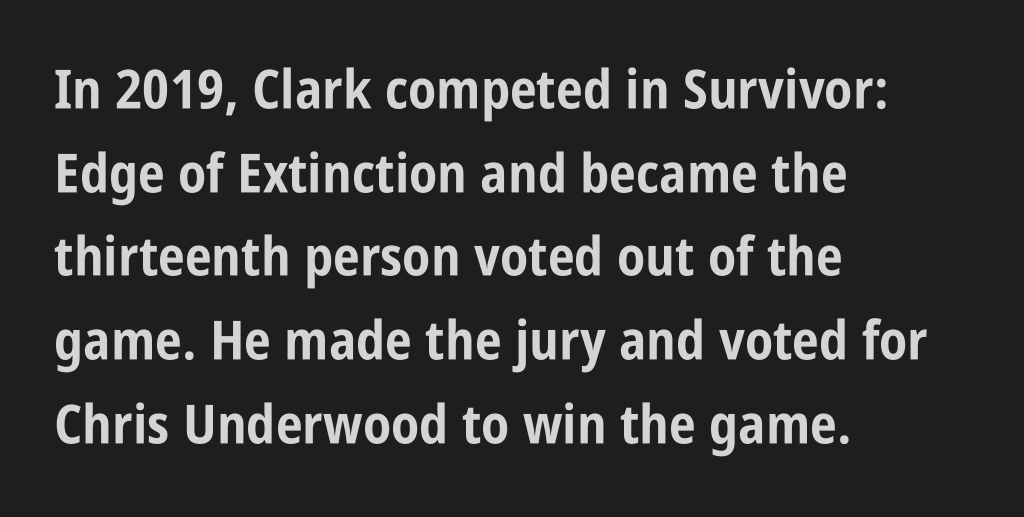
{"serif": "no", "italic": "no", "bold": "yes", "weight": "bold", "width": "condensed", "stroke_contrast": "low", "x_height": "large", "monospaced": "no", "underline": "no", "align": "left", "line_spacing": "normal", "line_spacing_ratio": 1.55, "letter_spacing": "normal", "letter_spacing_em": 0.0, "glyph_px": 54}
